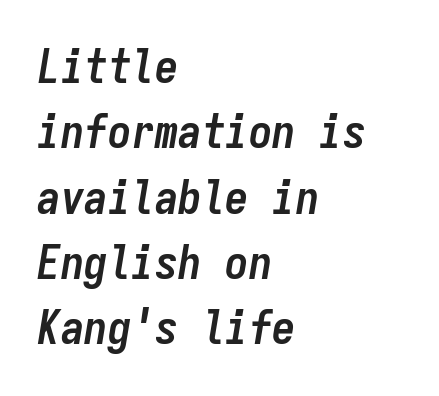
{"italic": "yes", "lean": "right", "slant_degrees": 9, "bold": "yes", "weight": "semibold", "width": "condensed", "stroke_contrast": "low", "x_height": "medium", "monospaced": "yes", "underline": "no", "align": "left", "line_spacing": "normal", "line_spacing_ratio": 1.39, "letter_spacing": "normal", "letter_spacing_em": 0.0, "glyph_px": 47}
